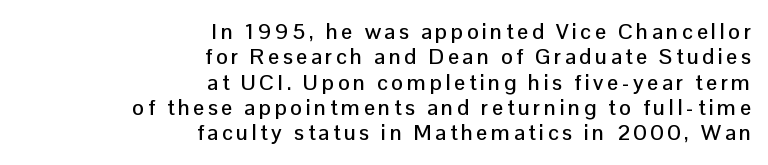
Students, observe: this is what under-led, compact text looks like. These lines stack with their right ends in a neat column. Descenders hang freely into open space. Vertical strokes here are truly vertical.
